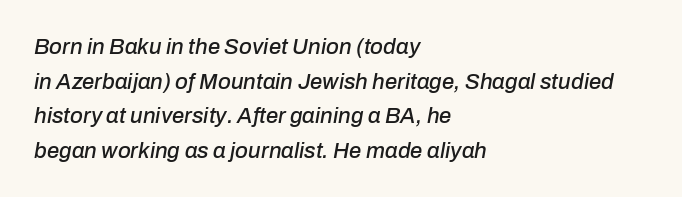
Q: Is the text italic (slanted)? A: Yes, it leans right by about 10 degrees.
Q: Is the text underlined? A: No.
Q: How is the paragraph aligned? A: Left-aligned.
Q: Is the spacing between letters normal or unusually wide? A: Normal.
Q: Is the spacing between lines tight, normal or loose? A: Normal.
